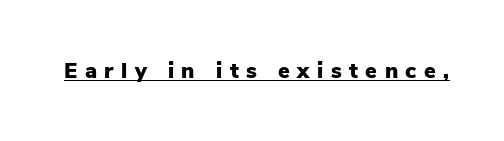
{"italic": "no", "bold": "yes", "underline": "yes", "letter_spacing": "wide", "letter_spacing_em": 0.34, "glyph_px": 22}
